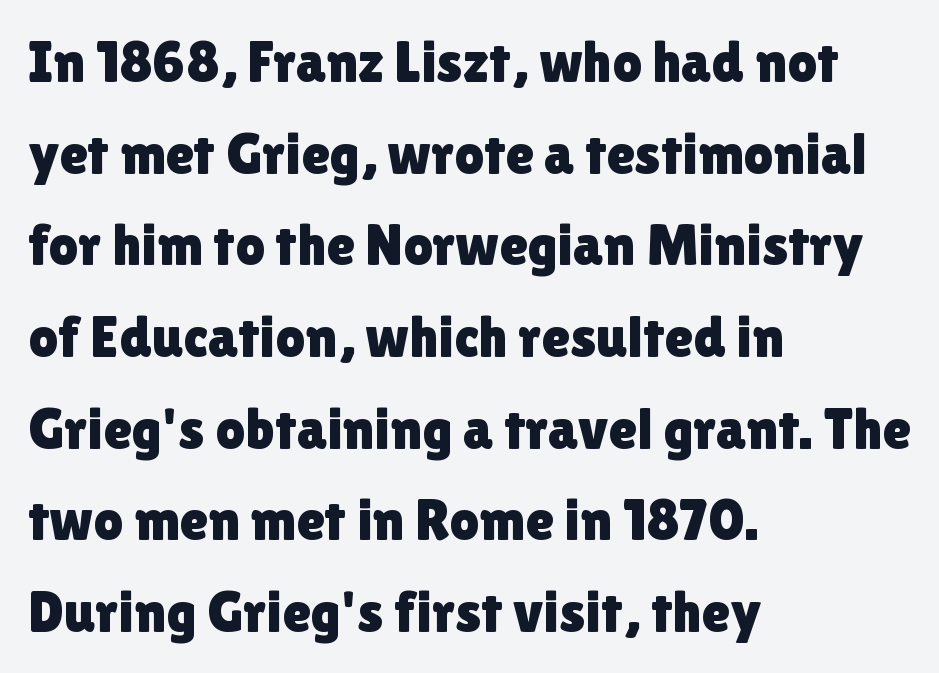
In terms of posture, this sample is upright. These lines are composed in type without serifs. A typesetter would call this leading conventional body-copy spacing. Leftover space on each line is placed entirely after the last word. A typesetter would call this zero additional tracking.
